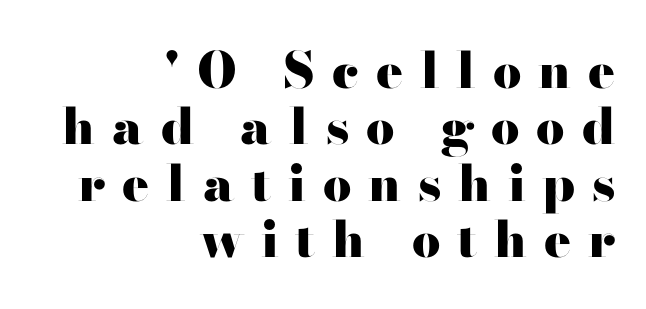
If you measured baseline to baseline, you'd find a short distance. Caption: bold face, heavy strokes. A typesetter would call this heavily tracked-out type. The passage shown is not underscored anywhere. Observe the absence of serifs on each vertical stroke in this sample.
